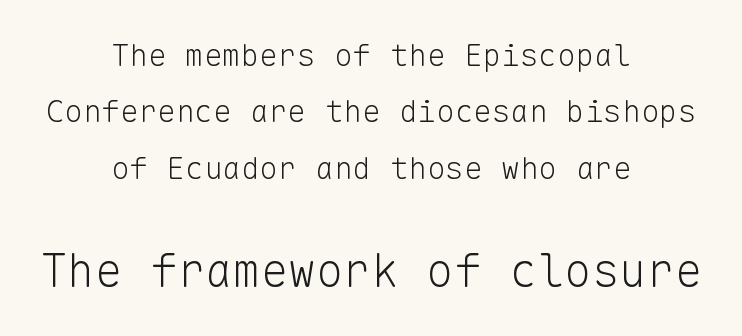
The image shows 46 px light sans-serif type, upright, monospaced; set centered, line spacing 1.82x, normal letter spacing, not underlined; the second (bottom) block is 1.48x larger; low stroke contrast and a medium x-height.
